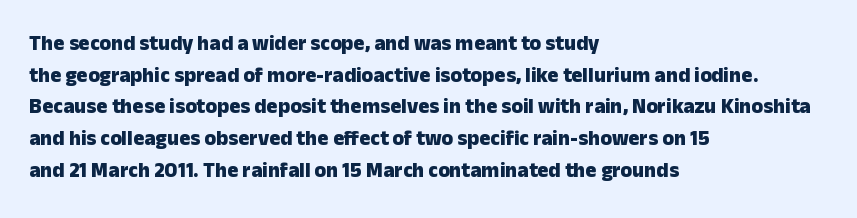
{"italic": "no", "bold": "yes", "underline": "no", "align": "left", "line_spacing": "normal", "line_spacing_ratio": 1.51, "letter_spacing": "normal", "letter_spacing_em": 0.0, "glyph_px": 21}
